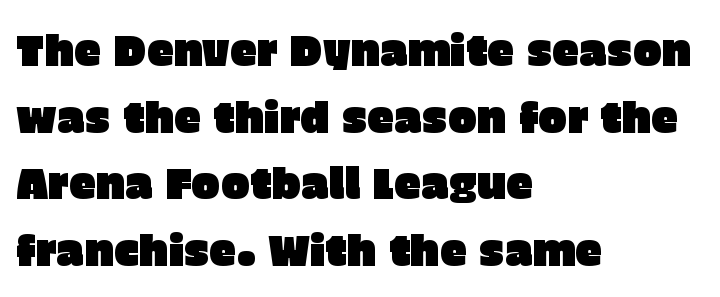
Nobody drew a line under any word here. A typesetter would call this leading conventional body-copy spacing. The lines in this sample share a left origin and differ only in where they stop. Are there feet on the stems? There aren't — it's a sans. Do the characters align in a grid? No, the font is proportional.
